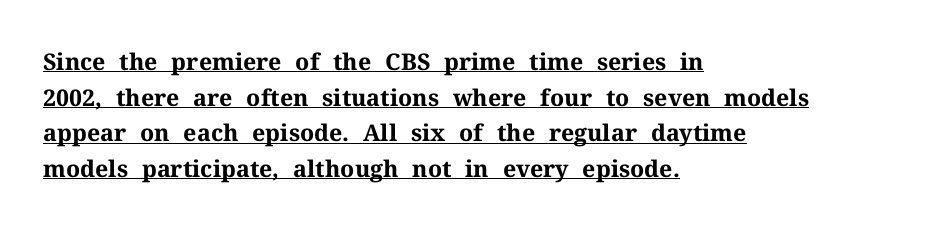
{"italic": "no", "bold": "yes", "underline": "yes", "align": "left", "line_spacing": "normal", "line_spacing_ratio": 1.55, "letter_spacing": "normal", "letter_spacing_em": 0.0, "glyph_px": 23}
